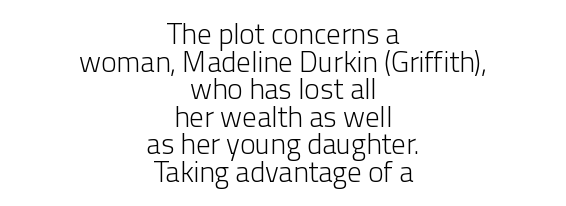
When letters stand straight like this, we call the style roman or upright. Layout note: lines centered. No word sits above an underline. The strokes carry an ordinary text weight at most.
